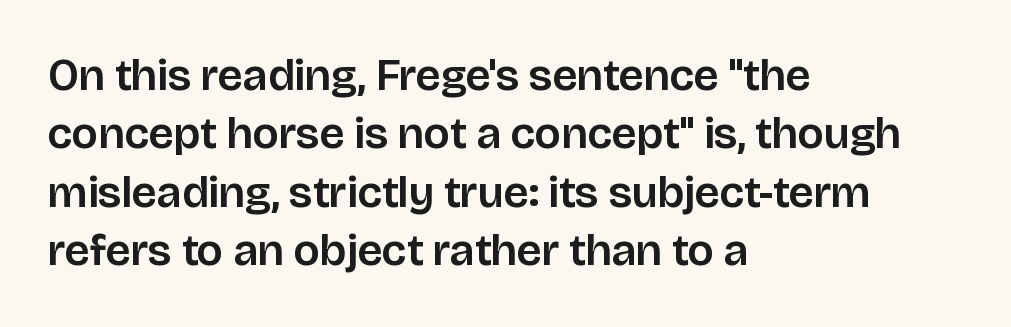
{"serif": "no", "italic": "no", "width": "normal", "stroke_contrast": "low", "x_height": "large", "monospaced": "no", "underline": "no", "align": "left", "line_spacing": "normal", "line_spacing_ratio": 1.3, "letter_spacing": "normal", "letter_spacing_em": 0.0, "glyph_px": 45}
